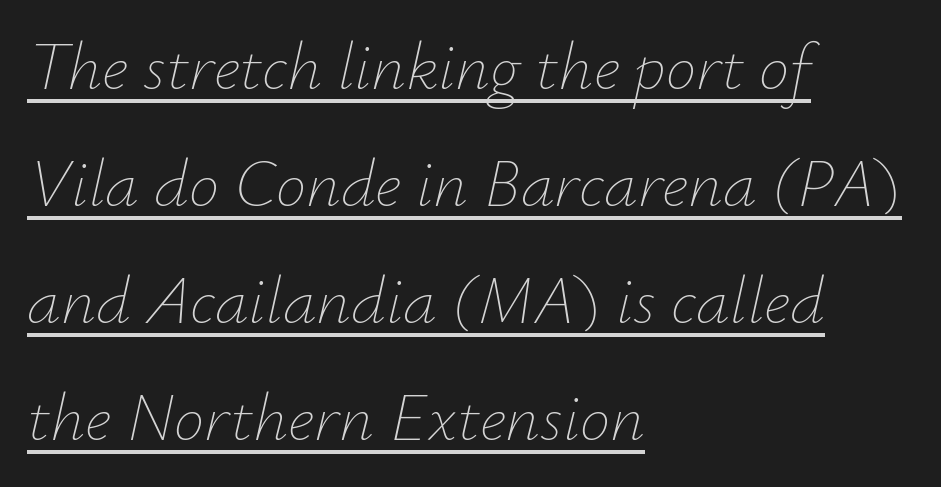
The image shows 68 px thin type, italic (leaning right); set left-aligned, line spacing 1.72x, normal letter spacing, underlined; low stroke contrast and a small x-height.
